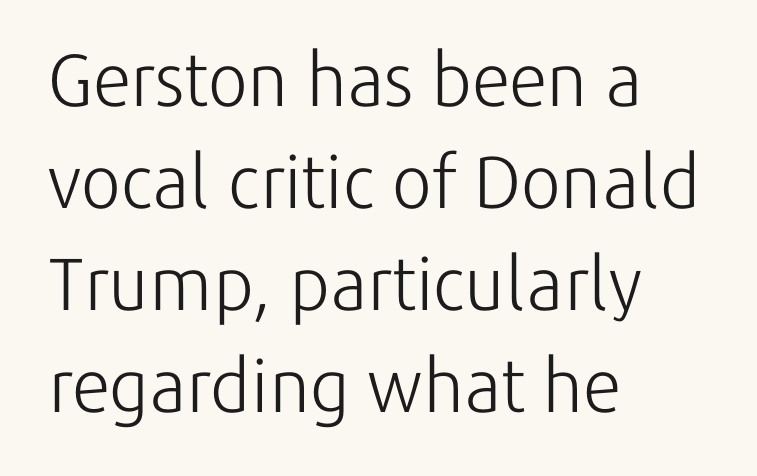
{"serif": "no", "italic": "no", "bold": "no", "weight": "light", "width": "normal", "stroke_contrast": "low", "x_height": "medium", "monospaced": "no", "underline": "no", "align": "left", "line_spacing": "normal", "line_spacing_ratio": 1.38, "letter_spacing": "normal", "letter_spacing_em": 0.0, "glyph_px": 74}
